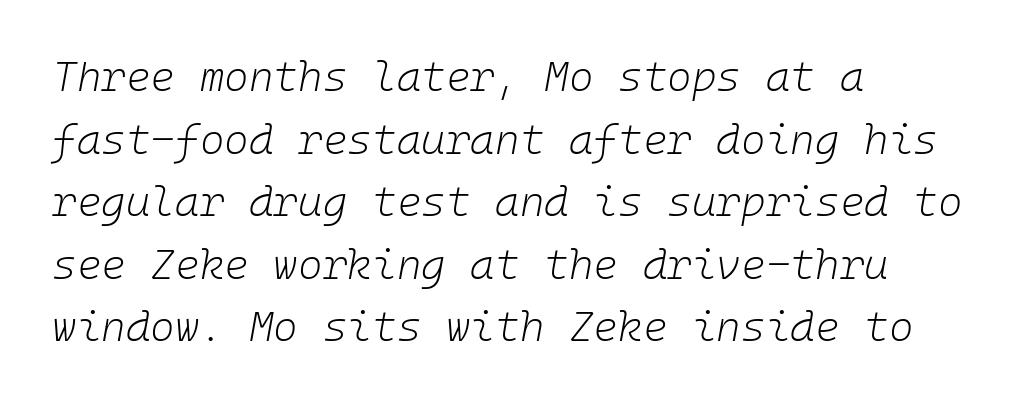
The image shows 42 px light type, italic (leaning right), monospaced; set left-aligned, normal line spacing (1.49x), normal letter spacing, not underlined; low stroke contrast and a medium x-height.
